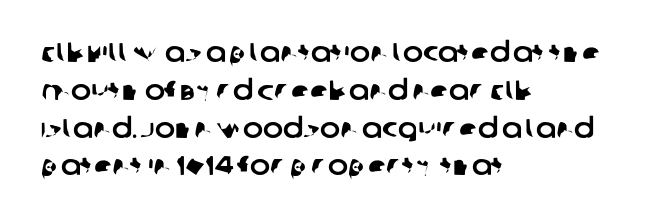
The image shows 27 px text type; set left-aligned, normal line spacing (1.4x), normal letter spacing, not underlined.
